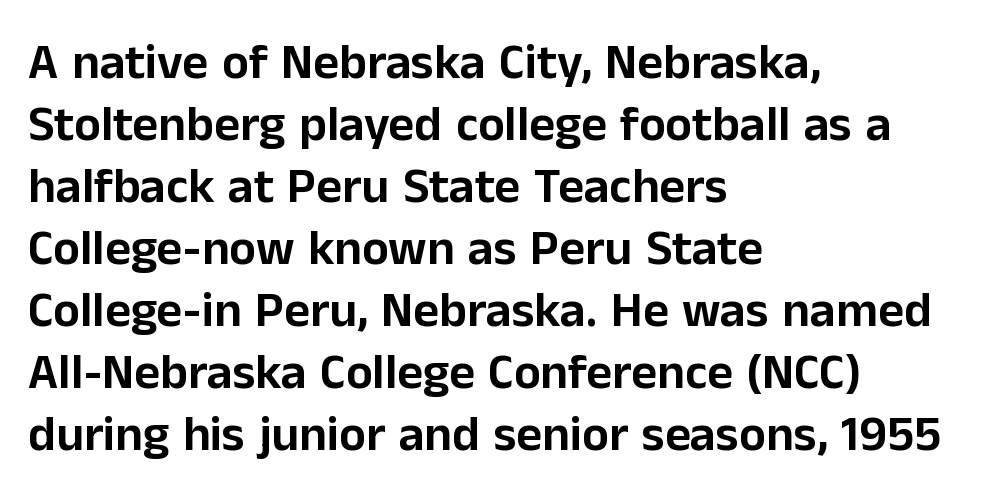
Q: Is the text italic (slanted)? A: No, it is upright.
Q: Is the typeface a serif or a sans-serif typeface? A: Sans-serif.
Q: Is the text underlined? A: No.
Q: How is the paragraph aligned? A: Left-aligned.
Q: Is the spacing between letters normal or unusually wide? A: Normal.
Q: Width (condensed, normal, or wide)? A: Normal.
Q: Stroke contrast? A: Low.
Q: x-height? A: Medium.
Q: Monospaced? A: No.
